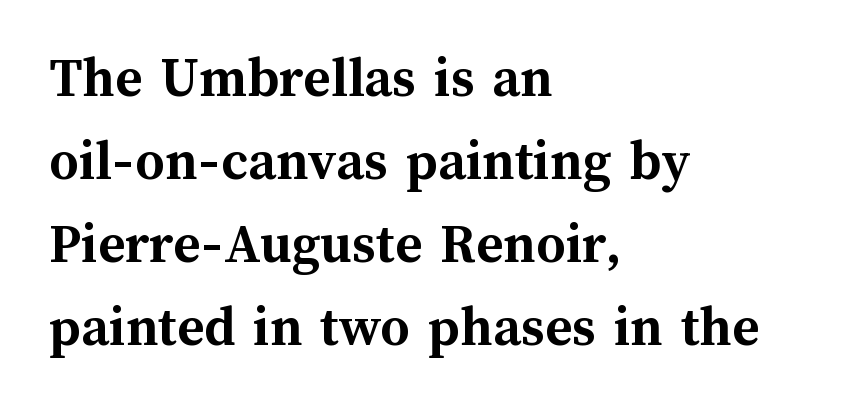
Descenders are the only things crossing below the line. How are the letters spaced? Ordinarily, with no added tracking. Ordinary non-slanted type is in use. In terms of leading, this rendering sits right in the middle. The letters advance in unequal steps, a hallmark of proportional type. Each line starts at the same left margin while the right side varies.
